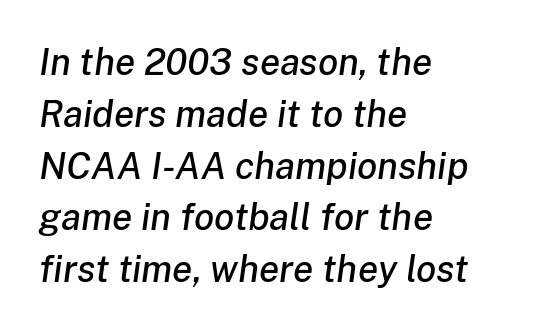
Q: Is the text italic (slanted)? A: Yes, it leans right by about 8 degrees.
Q: Is the text underlined? A: No.
Q: How is the paragraph aligned? A: Left-aligned.
Q: Is the spacing between letters normal or unusually wide? A: Normal.
Q: Is the spacing between lines tight, normal or loose? A: Normal.
Q: Width (condensed, normal, or wide)? A: Normal.
Q: Stroke contrast? A: Low.
Q: x-height? A: Medium.
Q: Monospaced? A: No.
